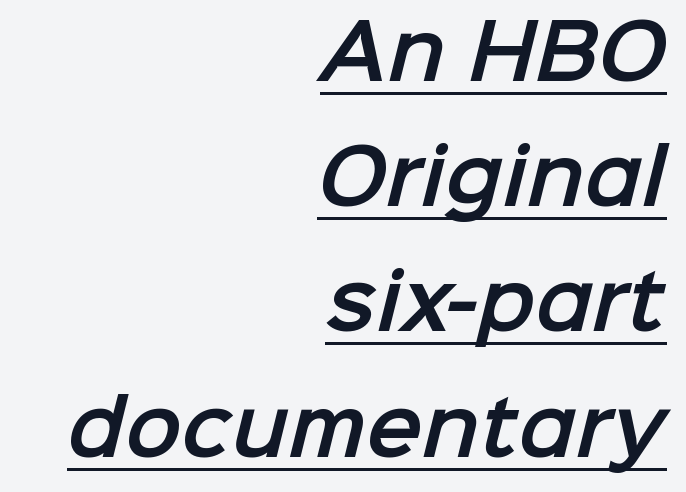
Q: Is the typeface a serif or a sans-serif typeface? A: Sans-serif.
Q: Is the text underlined? A: Yes.
Q: How is the paragraph aligned? A: Right-aligned.
Q: Is the spacing between letters normal or unusually wide? A: Normal.
Q: Is the spacing between lines tight, normal or loose? A: Normal.
Q: Width (condensed, normal, or wide)? A: Normal.
Q: Stroke contrast? A: Low.
Q: x-height? A: Medium.
Q: Monospaced? A: No.
